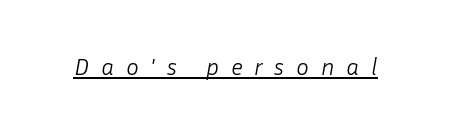
The image shows 24 px text type, italic (leaning right); set unusually wide letter spacing (+0.49 em), underlined.
